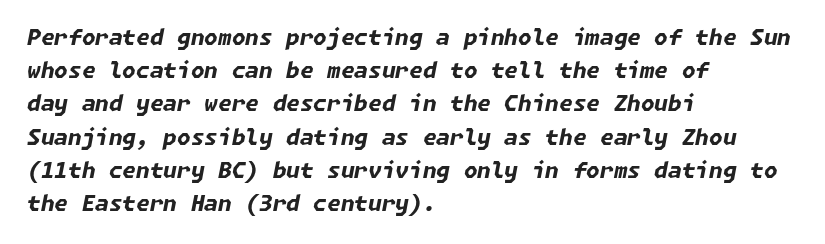
{"italic": "yes", "lean": "right", "slant_degrees": 11, "bold": "yes", "underline": "no", "align": "left", "line_spacing": "normal", "line_spacing_ratio": 1.51, "letter_spacing": "normal", "letter_spacing_em": 0.0, "glyph_px": 22}
